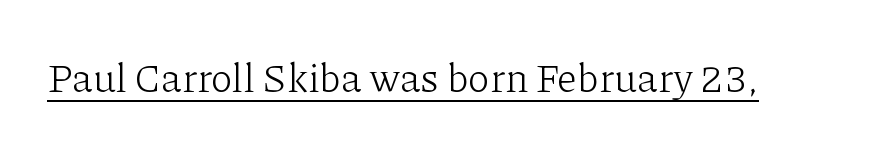
Proportional: the letters do not fall into vertical columns. Typographically, this falls in the serif category. Look at the tracking — it's just the regular setting, nothing added. Does a line run under the words? Yes, clearly.
